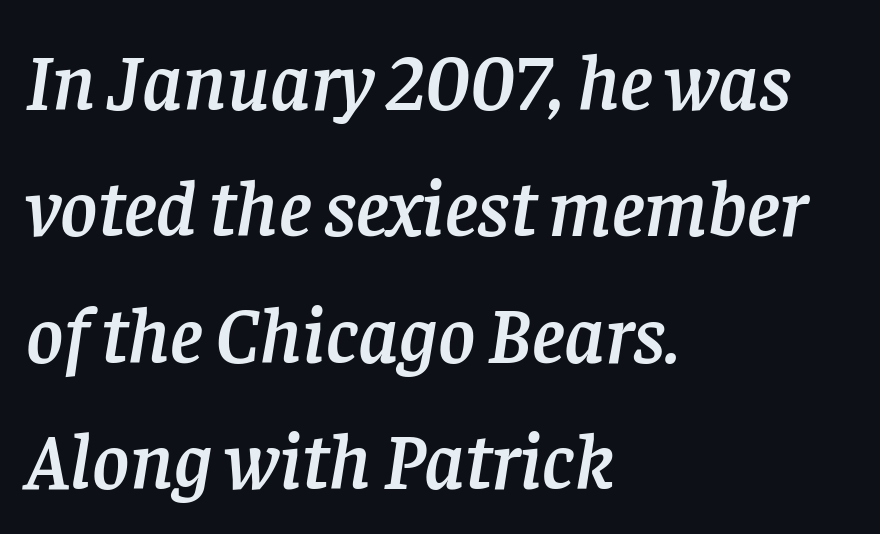
Evenly set lines give the paragraph a standard silhouette. The characters display serif detailing at their extremities. The space directly below the letters is spotless. Every row of glyphs begins at an identical x-position on the left. The text carries the slant typical of an italic or oblique font. This sample has the flowing, uneven cadence of proportional lettering.
